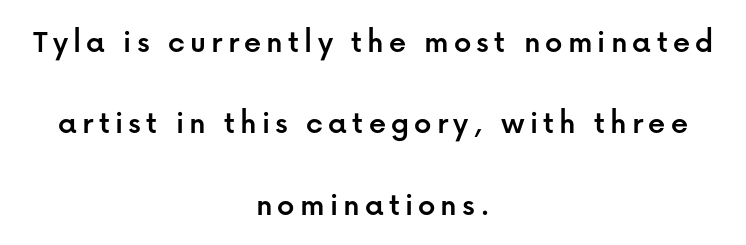
{"serif": "no", "italic": "no", "width": "normal", "stroke_contrast": "low", "x_height": "medium", "monospaced": "no", "underline": "no", "align": "center", "line_spacing": "loose", "line_spacing_ratio": 2.39, "glyph_px": 34}
